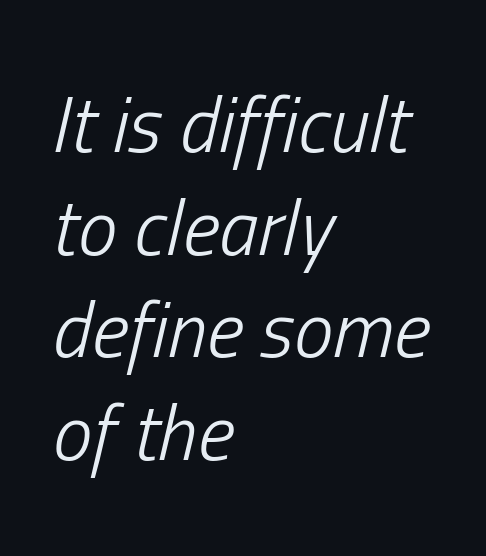
Q: Is the text bold? A: No.
Q: Is the text italic (slanted)? A: Yes, it leans right by about 13 degrees.
Q: Is the text underlined? A: No.
Q: How is the paragraph aligned? A: Left-aligned.
Q: Is the spacing between letters normal or unusually wide? A: Normal.
Q: Is the spacing between lines tight, normal or loose? A: Normal.
Q: Width (condensed, normal, or wide)? A: Condensed.
Q: Stroke contrast? A: Low.
Q: x-height? A: Medium.
Q: Monospaced? A: No.
